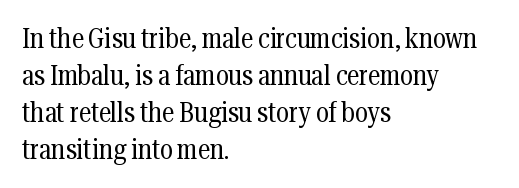
The image shows 28 px regular-weight, condensed serif type, upright; set left-aligned, normal line spacing (1.32x), normal letter spacing, not underlined; medium stroke contrast and a medium x-height.
